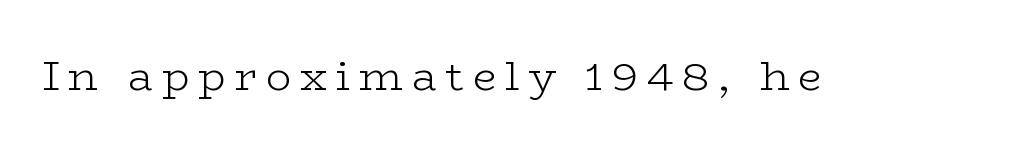
Q: Is the text bold? A: No.
Q: Is the text italic (slanted)? A: No, it is upright.
Q: Is the typeface a serif or a sans-serif typeface? A: Serif.
Q: Is the text underlined? A: No.
Q: Is the spacing between letters normal or unusually wide? A: Unusually wide.
Q: Width (condensed, normal, or wide)? A: Wide.
Q: Stroke contrast? A: Low.
Q: x-height? A: Medium.
Q: Monospaced? A: No.
